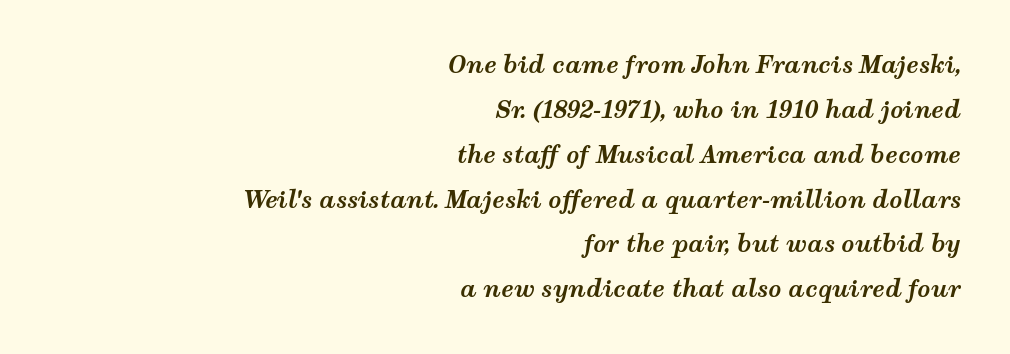
Q: Is the text bold? A: Yes.
Q: Is the text italic (slanted)? A: Yes, it leans right by about 12 degrees.
Q: Is the text underlined? A: No.
Q: How is the paragraph aligned? A: Right-aligned.
Q: Is the spacing between letters normal or unusually wide? A: Normal.
Q: Is the spacing between lines tight, normal or loose? A: Loose.
